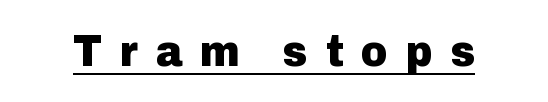
Q: Is the text bold? A: Yes.
Q: Is the text italic (slanted)? A: No, it is upright.
Q: Is the typeface a serif or a sans-serif typeface? A: Sans-serif.
Q: Is the text underlined? A: Yes.
Q: Is the spacing between letters normal or unusually wide? A: Unusually wide.
Q: Width (condensed, normal, or wide)? A: Normal.
Q: Stroke contrast? A: Low.
Q: x-height? A: Medium.
Q: Monospaced? A: No.
